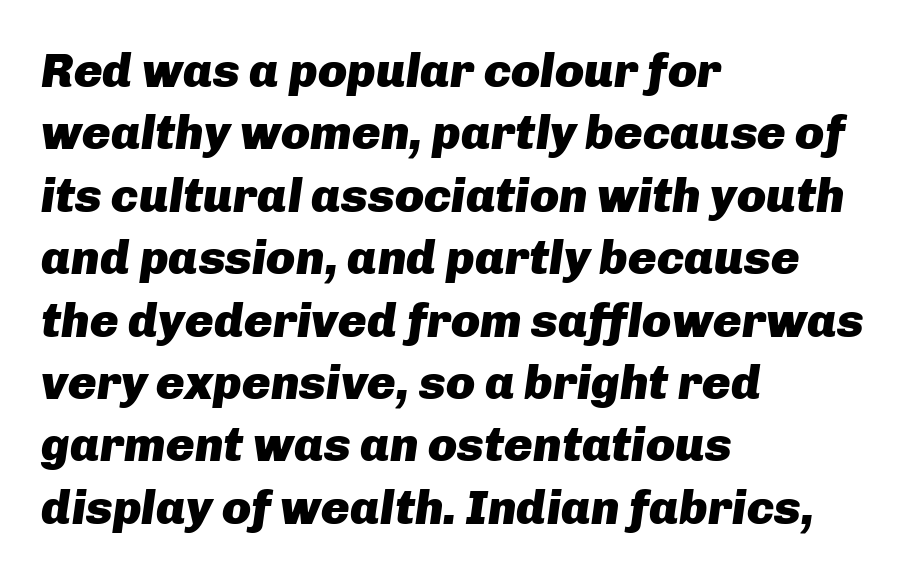
The image shows 48 px heavy type, italic (leaning right); set left-aligned, normal line spacing (1.3x), normal letter spacing, not underlined; low stroke contrast and a medium x-height.
